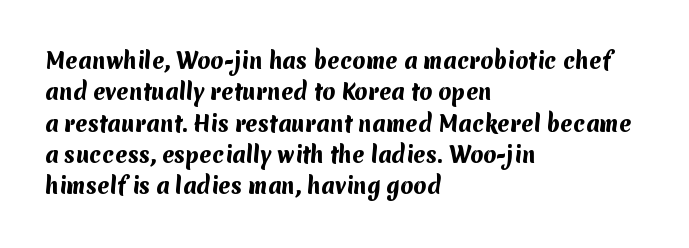
The image shows 21 px bold type; set left-aligned, normal line spacing (1.49x), normal letter spacing, not underlined.
